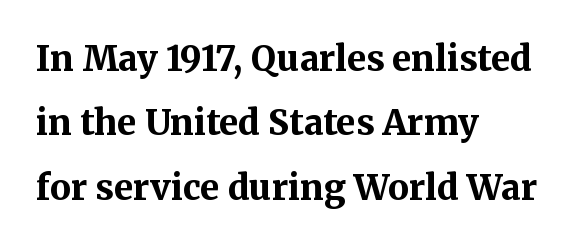
The image shows 35 px bold serif type, upright; set left-aligned, line spacing 1.84x, normal letter spacing, not underlined; medium stroke contrast and a medium x-height.
